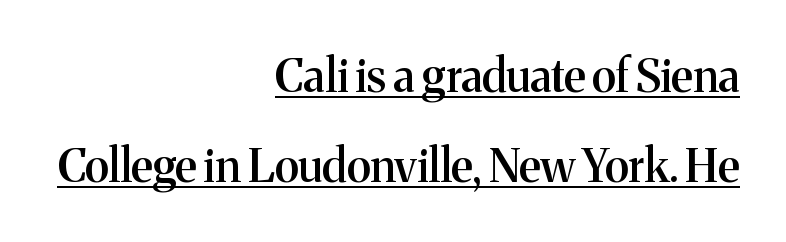
The image shows 45 px semibold serif type, upright; set right-aligned, loose line spacing (1.99x), normal letter spacing, underlined; medium stroke contrast and a medium x-height.
